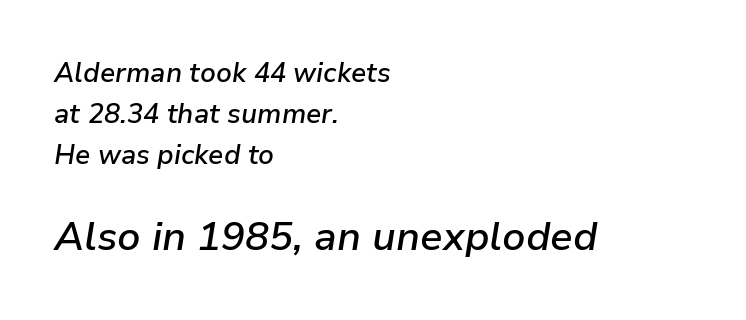
Q: Is the text bold? A: Semi-bold.
Q: Is the text italic (slanted)? A: Yes, it leans right by about 9 degrees.
Q: Is the text underlined? A: No.
Q: How is the paragraph aligned? A: Left-aligned.
Q: Is the spacing between letters normal or unusually wide? A: Normal.
Q: Is the spacing between lines tight, normal or loose? A: Normal.
Q: Which block of text is set in a larger size, the first (top) or the second (bottom)? A: The second (bottom) one.
Q: Width (condensed, normal, or wide)? A: Normal.
Q: Stroke contrast? A: Low.
Q: x-height? A: Medium.
Q: Monospaced? A: No.
